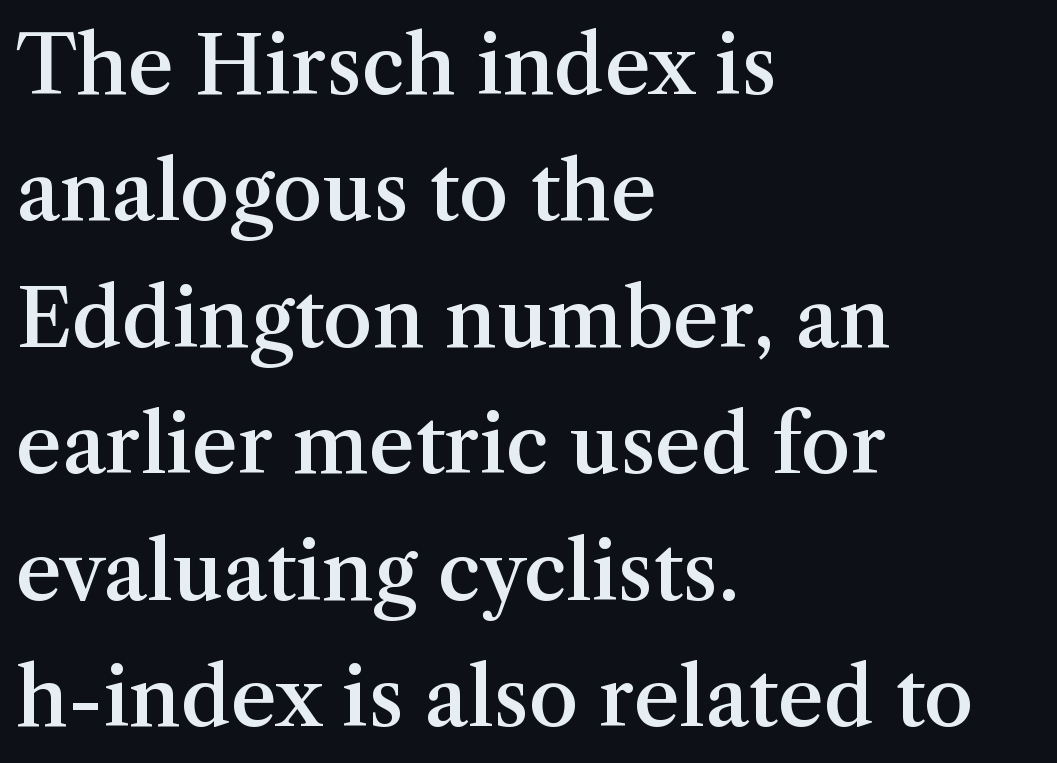
{"serif": "yes", "italic": "no", "bold": "semi", "weight": "semibold", "width": "normal", "stroke_contrast": "medium", "x_height": "medium", "monospaced": "no", "underline": "no", "align": "left", "line_spacing": "normal", "line_spacing_ratio": 1.58, "letter_spacing": "normal", "letter_spacing_em": 0.0, "glyph_px": 80}
